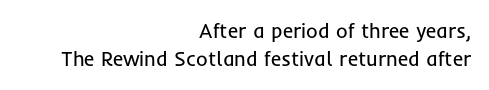
{"italic": "no", "bold": "no", "underline": "no", "align": "right", "line_spacing": "normal", "line_spacing_ratio": 1.4, "letter_spacing": "normal", "letter_spacing_em": 0.0, "glyph_px": 20}
